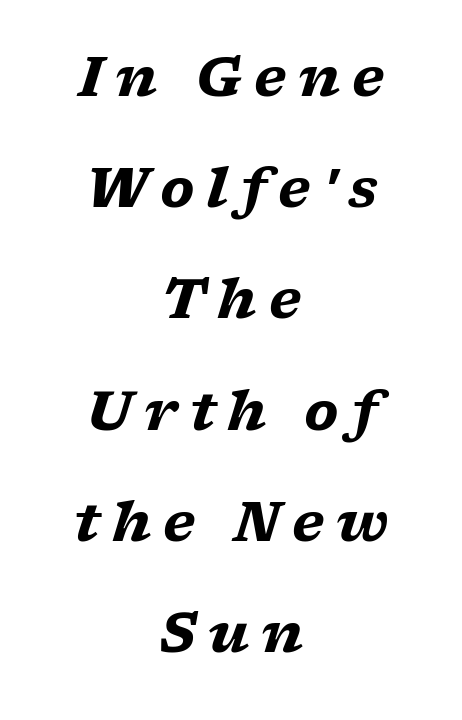
In terms of letterform style, serifs are clearly present. Does the lettering tilt? It does — this is italic. A typesetter would call this heavily tracked-out type. You could not count columns in this text — the font is proportionally spaced.
